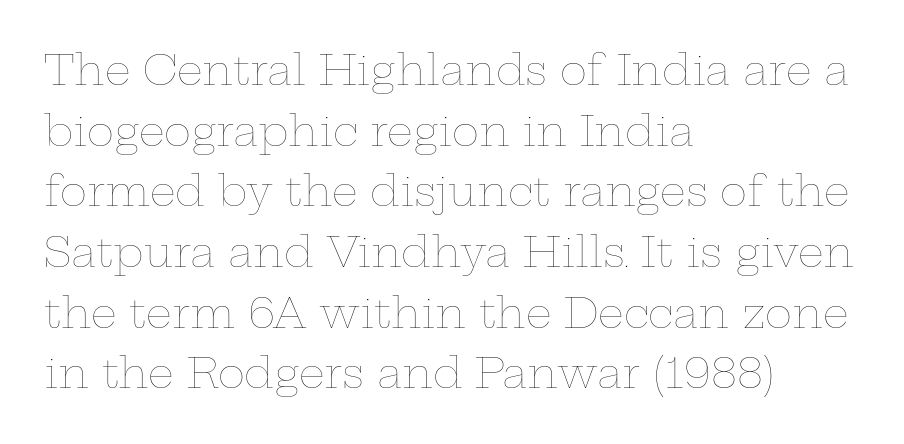
Q: Is the text bold? A: No.
Q: Is the text italic (slanted)? A: No, it is upright.
Q: Is the text underlined? A: No.
Q: How is the paragraph aligned? A: Left-aligned.
Q: Is the spacing between letters normal or unusually wide? A: Normal.
Q: Is the spacing between lines tight, normal or loose? A: Normal.
Q: Width (condensed, normal, or wide)? A: Wide.
Q: Stroke contrast? A: Low.
Q: x-height? A: Medium.
Q: Monospaced? A: No.
